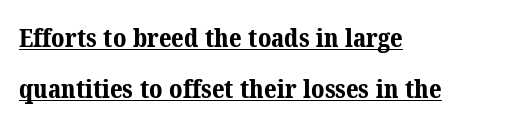
If you measured baseline to baseline, you'd find a long distance. Descenders here cross a horizontal rule under the line. The face used here has the dense, thick strokes of a bold. This sample uses plain, unmodified letter spacing. A student would call this left alignment; a typographer would say flush left, rag right.
